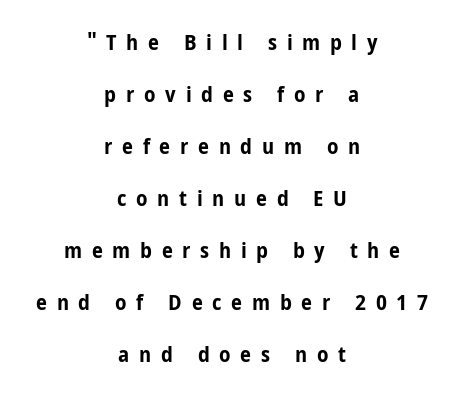
Letters rest on an invisible, unmarked baseline. In terms of weight, the rendering is a true, heavy bold. Posture: upright roman. A typesetter would call this heavily tracked-out type. Each line is balanced around a shared central axis. Compared with typical paragraphs, the rows here are farther apart.
